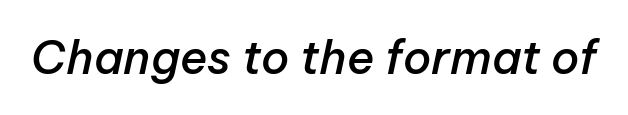
{"italic": "yes", "lean": "right", "slant_degrees": 12, "bold": "semi", "weight": "semibold", "width": "normal", "stroke_contrast": "low", "x_height": "medium", "monospaced": "no", "underline": "no", "letter_spacing": "normal", "letter_spacing_em": 0.0, "glyph_px": 46}
